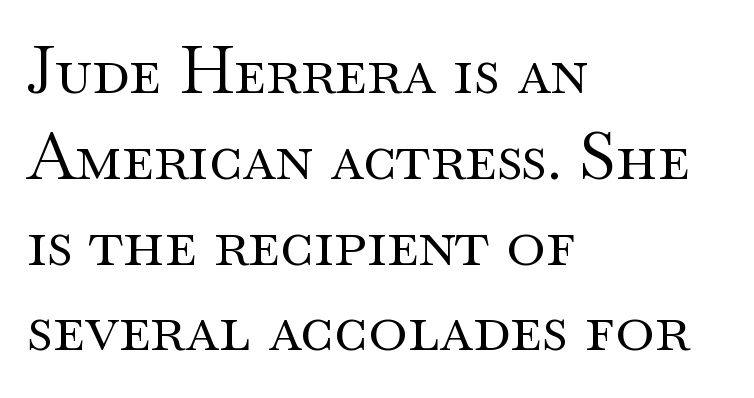
{"serif": "yes", "italic": "no", "bold": "no", "weight": "regular", "width": "wide", "stroke_contrast": "medium", "x_height": "small", "monospaced": "no", "underline": "no", "align": "left", "line_spacing": "normal", "line_spacing_ratio": 1.3, "letter_spacing": "normal", "letter_spacing_em": 0.0, "glyph_px": 66}
